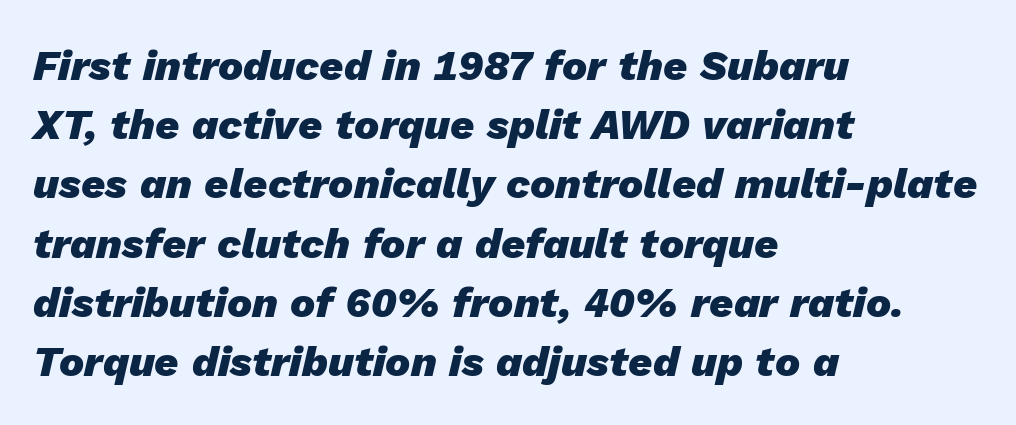
Spacing verdict: proportional, widths tailored to each character. Has an underline been added? It has not. The letterforms sit shoulder to shoulder at normal distance. The lines sit at an ordinary, default distance from one another. The font's italic variant was chosen for this text. Alignment: flush left.
